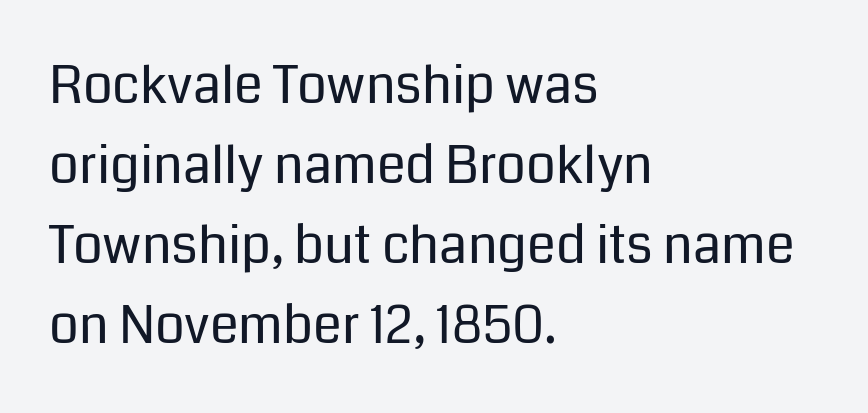
The image shows 52 px regular-weight sans-serif type, upright; set left-aligned, normal line spacing (1.54x), normal letter spacing, not underlined; low stroke contrast and a medium x-height.
